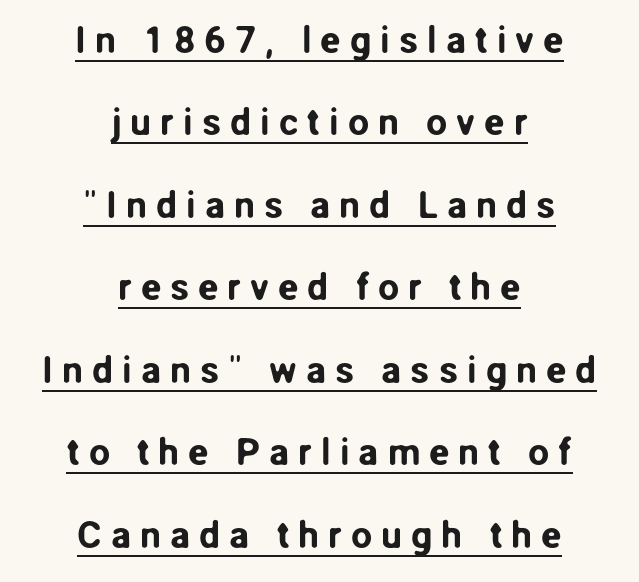
The font family rendered here belongs to the sans-serif group. Words appear elongated and porous because spacing is wide. Notice how the stems are strictly vertical — no italics here. Reading down the block, each line starts at a different indent, mirrored at its end. The rendered words wear a rule along their underside. Vertical spacing — loose.
